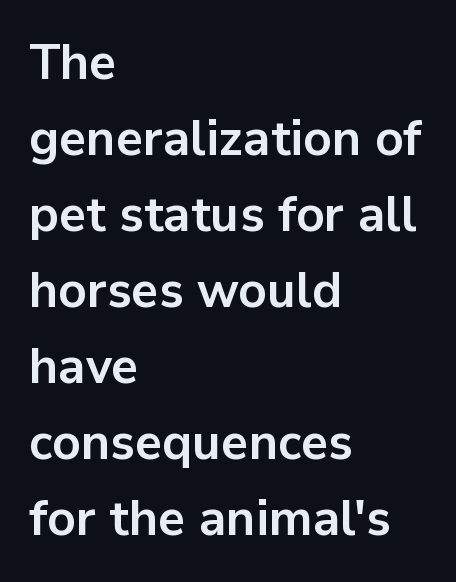
{"serif": "no", "italic": "no", "bold": "yes", "weight": "bold", "width": "normal", "stroke_contrast": "low", "x_height": "medium", "monospaced": "no", "underline": "no", "align": "left", "line_spacing": "normal", "line_spacing_ratio": 1.55, "letter_spacing": "normal", "letter_spacing_em": 0.0, "glyph_px": 49}
